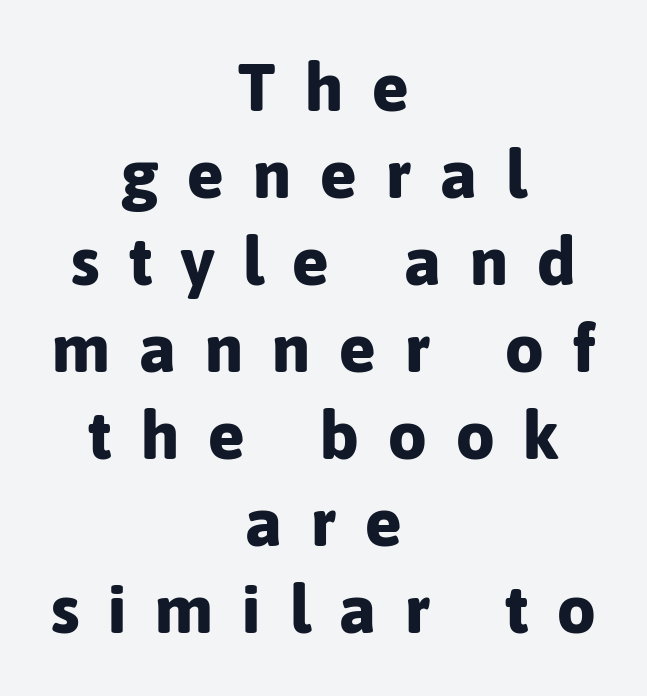
Q: Is the text bold? A: Yes.
Q: Is the text italic (slanted)? A: No, it is upright.
Q: Is the typeface a serif or a sans-serif typeface? A: Sans-serif.
Q: Is the text underlined? A: No.
Q: How is the paragraph aligned? A: Centered.
Q: Is the spacing between letters normal or unusually wide? A: Unusually wide.
Q: Is the spacing between lines tight, normal or loose? A: Normal.
Q: Width (condensed, normal, or wide)? A: Normal.
Q: Stroke contrast? A: Low.
Q: x-height? A: Medium.
Q: Monospaced? A: No.
